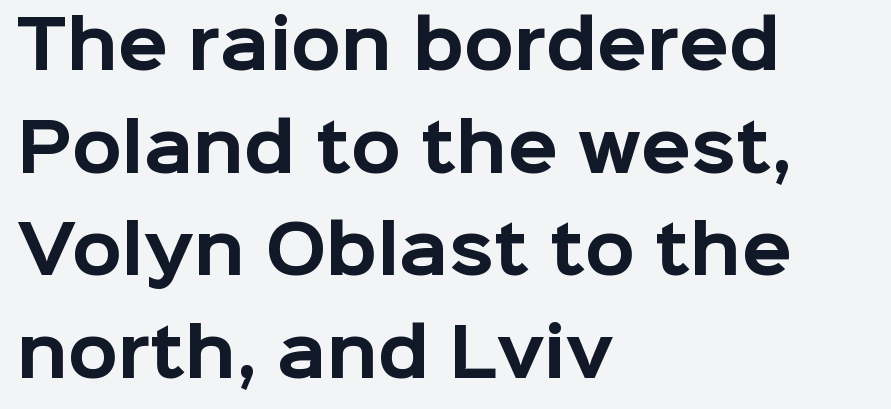
The image shows 65 px bold sans-serif type, upright; set left-aligned, normal line spacing (1.58x), normal letter spacing, not underlined; low stroke contrast and a medium x-height.
